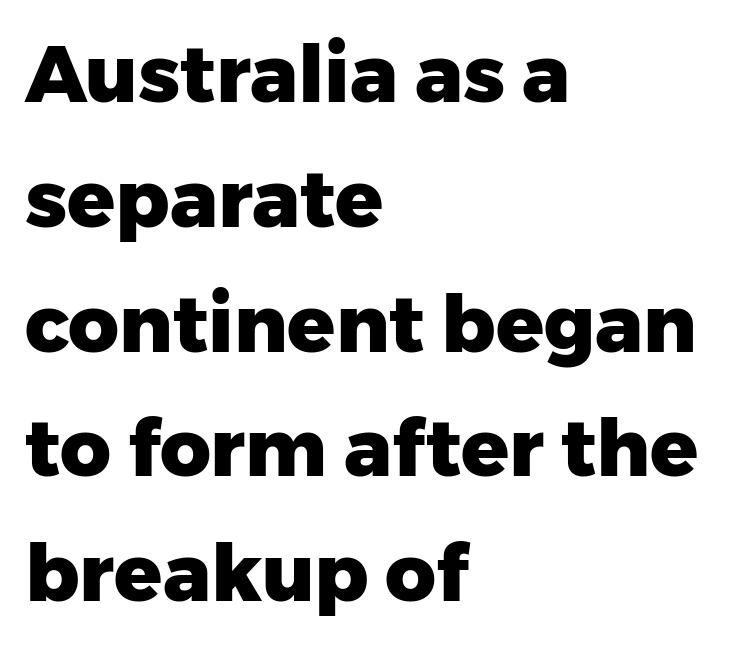
Short and long lines alike share a common starting point at left. It's the straight-up-and-down kind of type. Inter-character spacing is left at the font's built-in metrics. Spacing verdict: proportional, widths tailored to each character. Only glyphs here, with clear space below each row.
